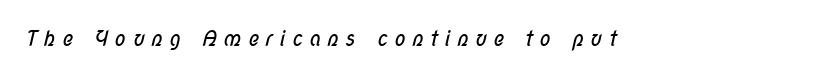
Q: Is the text bold? A: No.
Q: Is the text underlined? A: No.
Q: Is the spacing between letters normal or unusually wide? A: Unusually wide.
